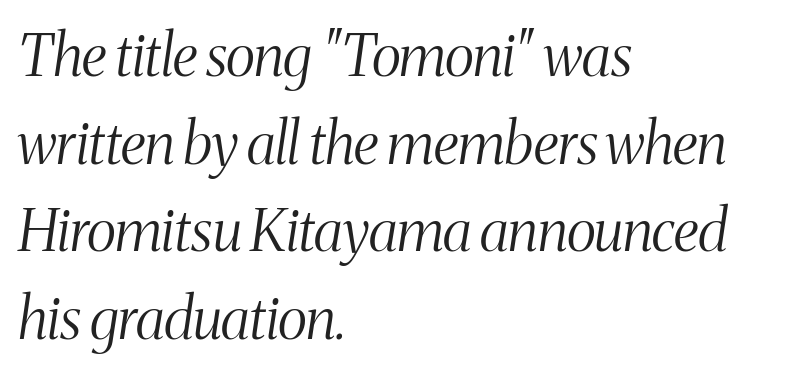
The image shows 58 px light, condensed serif type, italic (leaning right); set left-aligned, normal line spacing (1.51x), normal letter spacing, not underlined; medium stroke contrast and a medium x-height.
